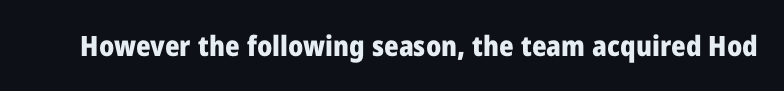
Is the type bold? Yes — the strokes are clearly thick and heavy. In terms of letterspacing, this is plain default setting. The space directly below the letters is spotless. Check where the strokes stop: nothing finishes them off — pure sans. Each letter keeps its own natural width here, so spacing adapts to shape.
